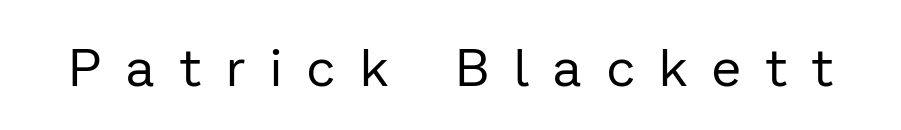
The image shows 53 px regular-weight sans-serif type, upright; set unusually wide letter spacing (+0.48 em), not underlined; low stroke contrast and a medium x-height.
